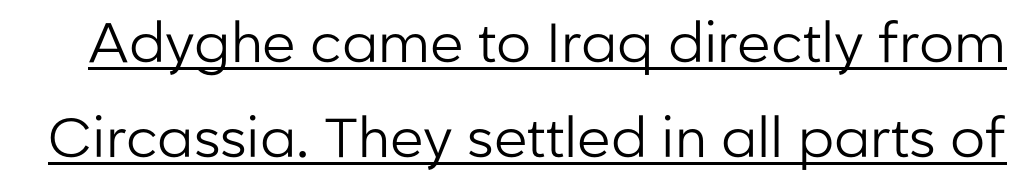
{"serif": "no", "italic": "no", "bold": "no", "weight": "regular", "width": "normal", "stroke_contrast": "low", "x_height": "medium", "monospaced": "no", "underline": "yes", "line_spacing_ratio": 1.72, "letter_spacing": "normal", "letter_spacing_em": 0.0, "glyph_px": 55}
